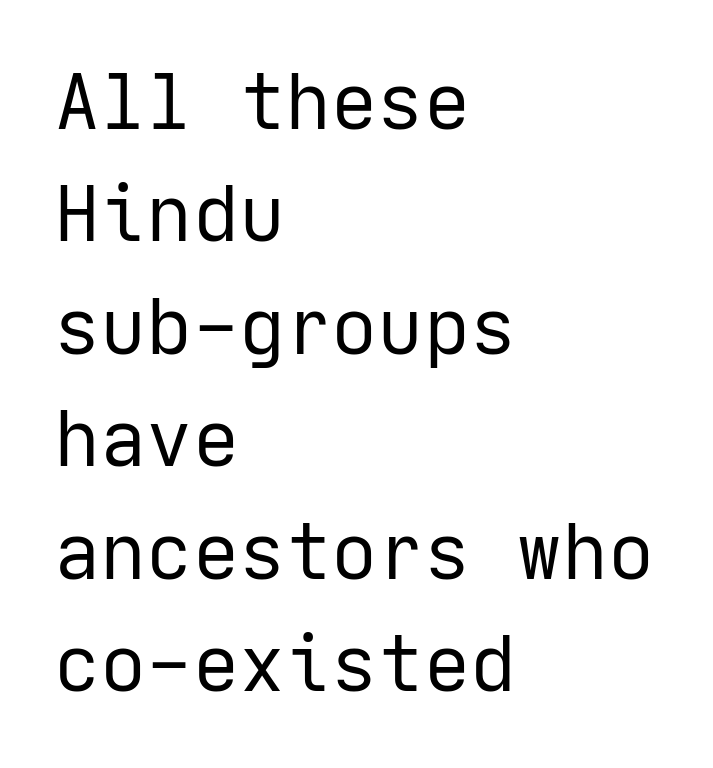
{"serif": "no", "italic": "no", "bold": "no", "weight": "regular", "width": "normal", "stroke_contrast": "low", "x_height": "medium", "underline": "no", "align": "left", "line_spacing": "normal", "line_spacing_ratio": 1.46, "letter_spacing": "normal", "letter_spacing_em": 0.0, "glyph_px": 77}
